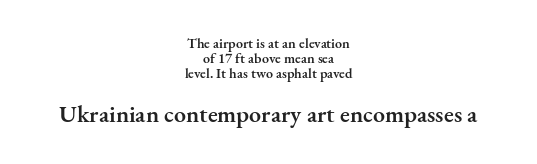
Q: Is the text bold? A: Semi-bold.
Q: Is the text italic (slanted)? A: No, it is upright.
Q: Is the text underlined? A: No.
Q: How is the paragraph aligned? A: Centered.
Q: Is the spacing between letters normal or unusually wide? A: Normal.
Q: Is the spacing between lines tight, normal or loose? A: Tight.
Q: Which block of text is set in a larger size, the first (top) or the second (bottom)? A: The second (bottom) one.
